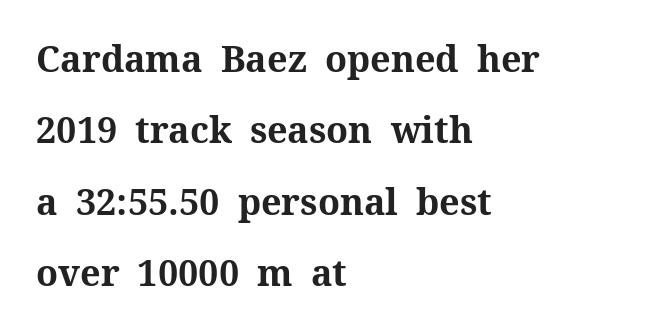
Type without underlining. A serif font was chosen for this passage. Is this a fixed-width face? No — the glyphs have proportional, varying widths. These words are printed bold, with thick strokes throughout. Is there much room between lines? Yes — plenty of vertical air separates them.
